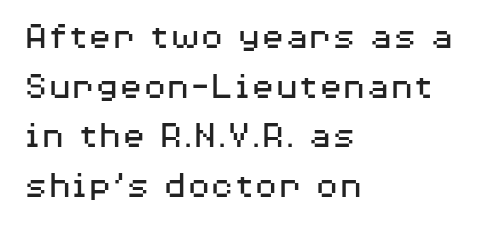
{"serif": "no", "italic": "no", "bold": "no", "weight": "regular", "width": "wide", "stroke_contrast": "medium", "x_height": "medium", "monospaced": "no", "underline": "no", "align": "left", "line_spacing": "normal", "line_spacing_ratio": 1.27, "letter_spacing": "normal", "letter_spacing_em": 0.0, "glyph_px": 39}
